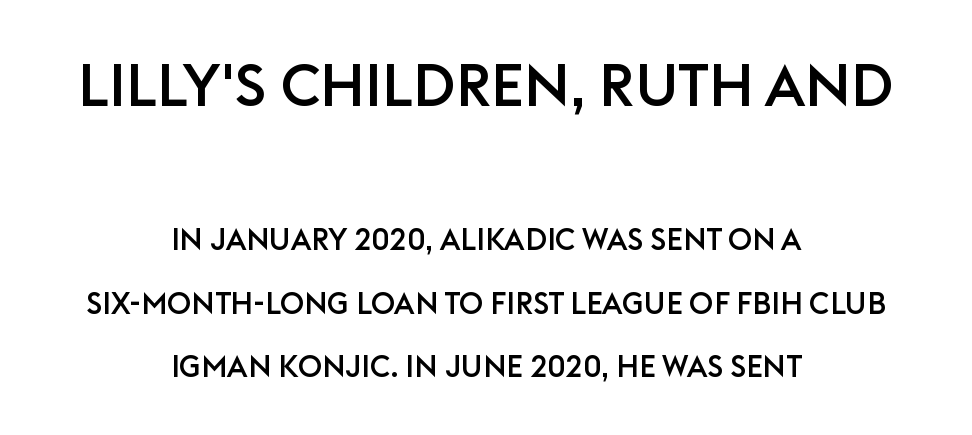
{"serif": "no", "italic": "no", "width": "normal", "stroke_contrast": "low", "x_height": "large", "monospaced": "no", "underline": "no", "align": "center", "line_spacing": "loose", "line_spacing_ratio": 2.12, "letter_spacing": "normal", "letter_spacing_em": 0.0, "larger_block": "first", "size_ratio": 1.97, "glyph_px": 59}
